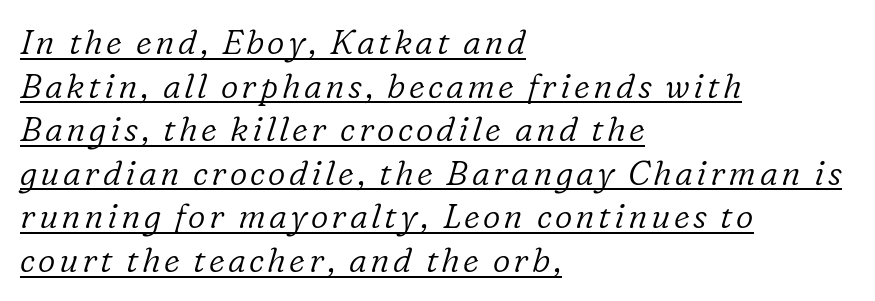
{"serif": "yes", "italic": "yes", "lean": "right", "slant_degrees": 16, "bold": "no", "weight": "light", "width": "normal", "stroke_contrast": "low", "x_height": "medium", "monospaced": "no", "underline": "yes", "align": "left", "line_spacing": "normal", "line_spacing_ratio": 1.28, "glyph_px": 34}
